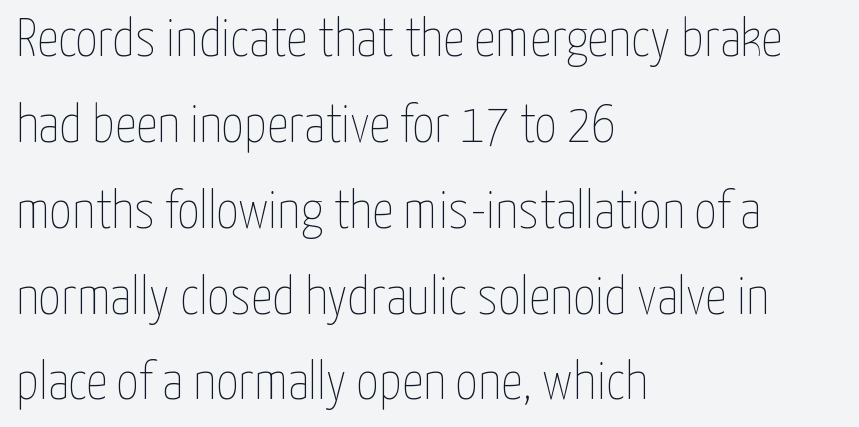
{"italic": "no", "bold": "no", "weight": "thin", "width": "condensed", "stroke_contrast": "low", "x_height": "medium", "monospaced": "no", "underline": "no", "align": "left", "line_spacing": "normal", "line_spacing_ratio": 1.59, "letter_spacing": "normal", "letter_spacing_em": 0.0, "glyph_px": 54}
